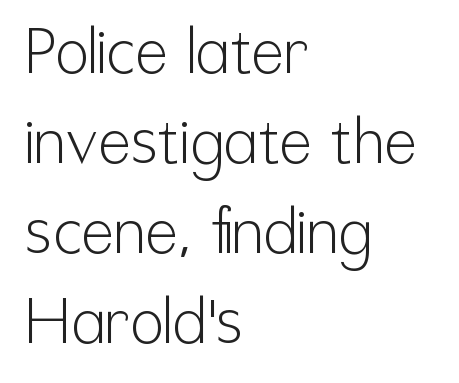
The image shows 62 px light, condensed sans-serif type, upright; set left-aligned, normal line spacing (1.45x), normal letter spacing, not underlined; low stroke contrast and a medium x-height.
